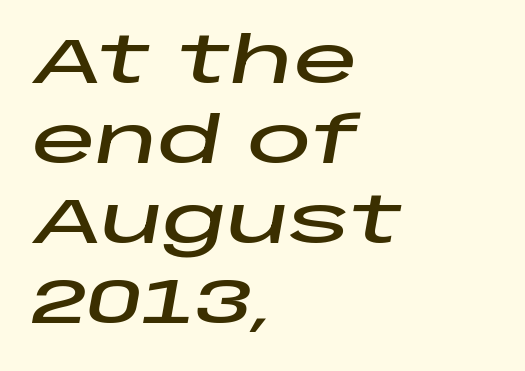
{"italic": "yes", "lean": "right", "slant_degrees": 10, "width": "wide", "stroke_contrast": "low", "x_height": "large", "monospaced": "no", "underline": "no", "align": "left", "line_spacing": "normal", "line_spacing_ratio": 1.25, "letter_spacing": "normal", "letter_spacing_em": 0.0, "glyph_px": 64}
